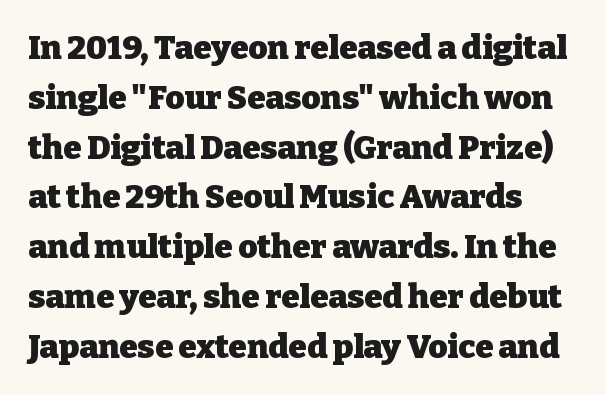
The glyphs in this specimen are seriffed. Upright lettering throughout. The sample has been set heavy, in full bold. The face used here is rendered with its standard letterfit. Any mark beneath the type? The region is blank.
